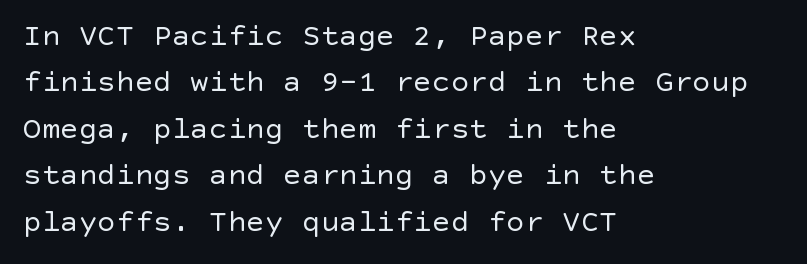
Q: Is the text bold? A: No.
Q: Is the text italic (slanted)? A: No, it is upright.
Q: Is the typeface a serif or a sans-serif typeface? A: Sans-serif.
Q: Is the text underlined? A: No.
Q: How is the paragraph aligned? A: Left-aligned.
Q: Is the spacing between letters normal or unusually wide? A: Normal.
Q: Is the spacing between lines tight, normal or loose? A: Normal.
Q: Width (condensed, normal, or wide)? A: Normal.
Q: x-height? A: Large.
